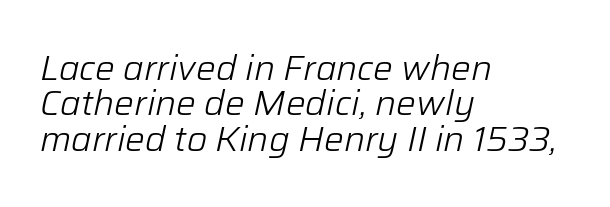
Q: Is the text bold? A: No.
Q: Is the text italic (slanted)? A: Yes, it leans right by about 12 degrees.
Q: Is the text underlined? A: No.
Q: How is the paragraph aligned? A: Left-aligned.
Q: Is the spacing between letters normal or unusually wide? A: Normal.
Q: Is the spacing between lines tight, normal or loose? A: Tight.
Q: Width (condensed, normal, or wide)? A: Normal.
Q: Stroke contrast? A: Low.
Q: x-height? A: Medium.
Q: Monospaced? A: No.
